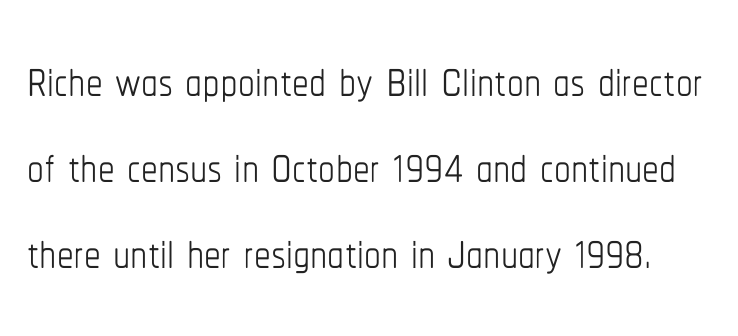
The image shows 67 px thin, condensed type, upright; set normal line spacing (1.28x), normal letter spacing, not underlined; low stroke contrast and a medium x-height.
